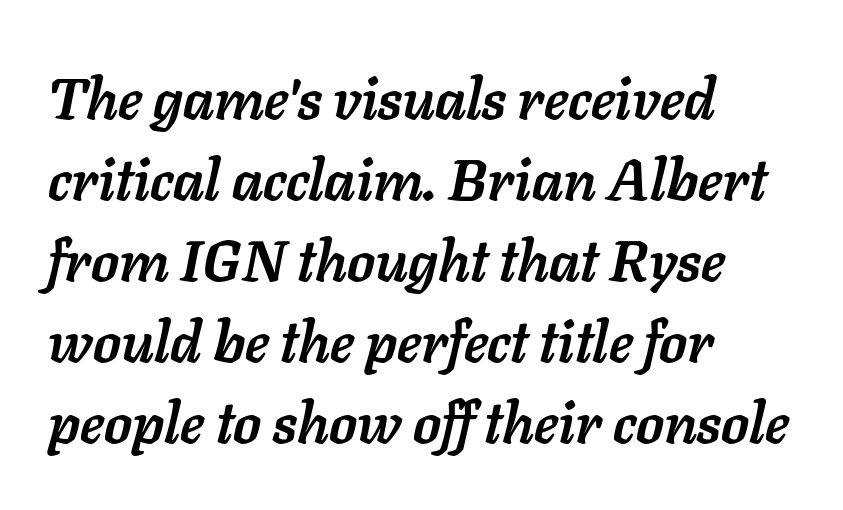
The image shows 57 px semibold type, italic (leaning right); set left-aligned, normal line spacing (1.42x), normal letter spacing, not underlined; low stroke contrast and a medium x-height.
